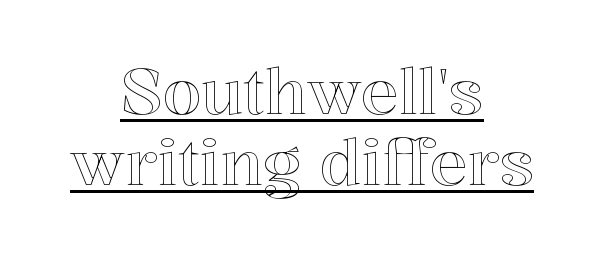
Underline: present. Vertically, the passage feels compressed, each row crowding the next. Is the block centered? Yes — each line is placed symmetrically about the middle. You could not count columns in this text — the font is proportionally spaced.
